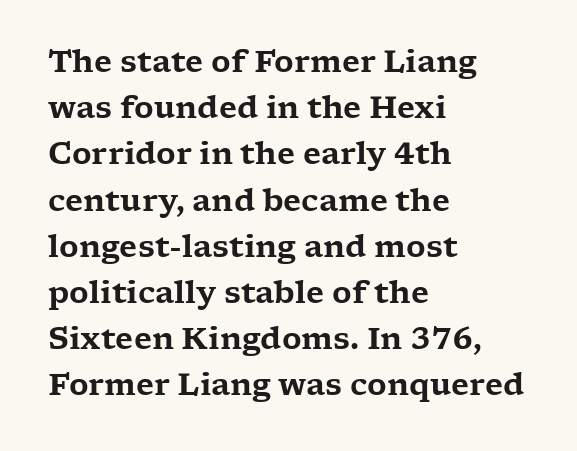
The passage is arranged the way most books set body copy — flush left. Spacing between characters is what you'd get straight out of the box. Is there much room between lines? A standard amount, neither cramped nor airy. These lines are rendered in a variable-pitch font.
